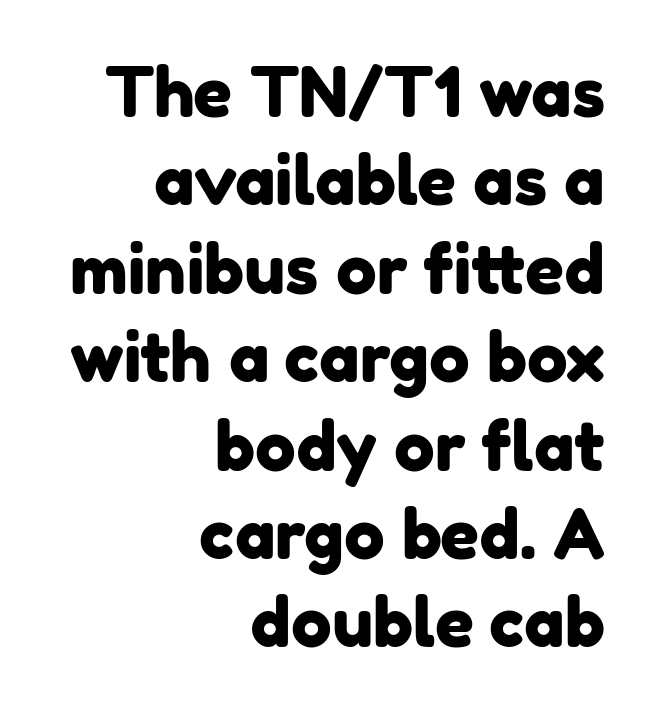
Q: Is the typeface a serif or a sans-serif typeface? A: Sans-serif.
Q: Is the text underlined? A: No.
Q: How is the paragraph aligned? A: Right-aligned.
Q: Is the spacing between letters normal or unusually wide? A: Normal.
Q: Is the spacing between lines tight, normal or loose? A: Normal.
Q: Width (condensed, normal, or wide)? A: Normal.
Q: Stroke contrast? A: Low.
Q: x-height? A: Medium.
Q: Monospaced? A: No.
